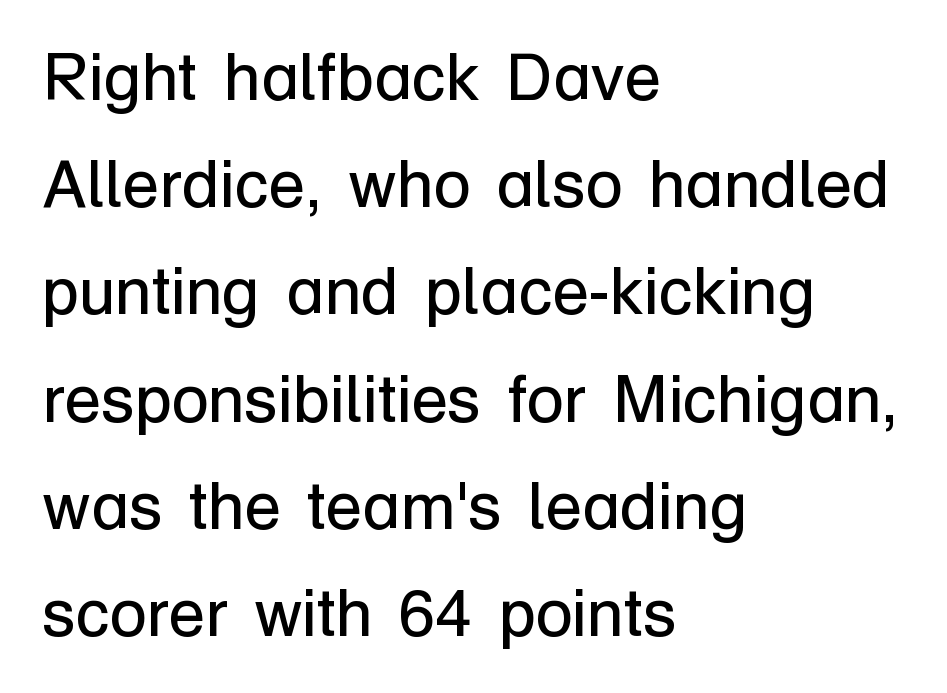
{"serif": "no", "italic": "no", "bold": "no", "weight": "regular", "width": "normal", "stroke_contrast": "low", "x_height": "medium", "monospaced": "no", "underline": "no", "align": "left", "line_spacing": "normal", "line_spacing_ratio": 1.6, "letter_spacing": "normal", "letter_spacing_em": 0.0, "glyph_px": 67}
